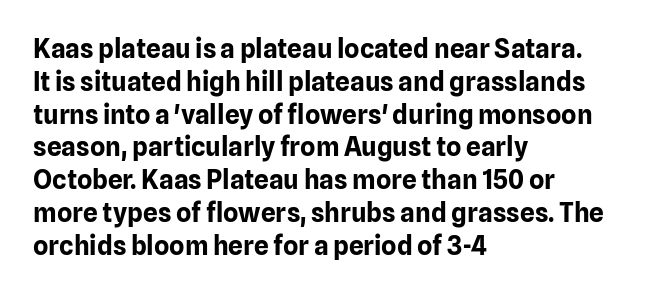
{"italic": "no", "bold": "yes", "underline": "no", "align": "left", "line_spacing": "normal", "line_spacing_ratio": 1.26, "letter_spacing": "normal", "letter_spacing_em": 0.0, "glyph_px": 26}
